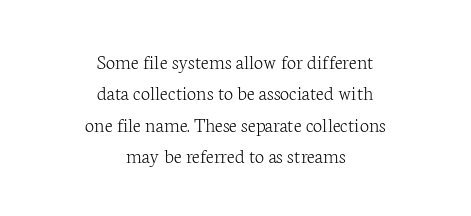
The image shows 21 px text type, upright; set centered, normal line spacing (1.5x), normal letter spacing, not underlined.
